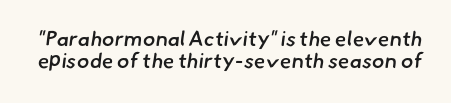
The image shows 21 px text type; set tight line spacing (1.05x), normal letter spacing, not underlined.
